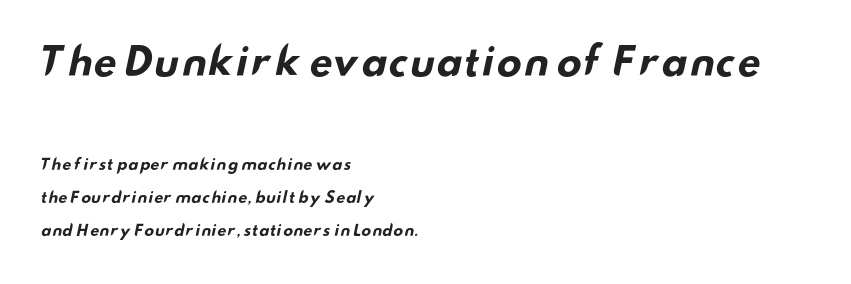
The image shows 38 px bold, wide sans-serif type; set left-aligned, loose line spacing (2.22x), normal letter spacing, not underlined; the first (top) block is 2.53x larger; low stroke contrast and a small x-height.
